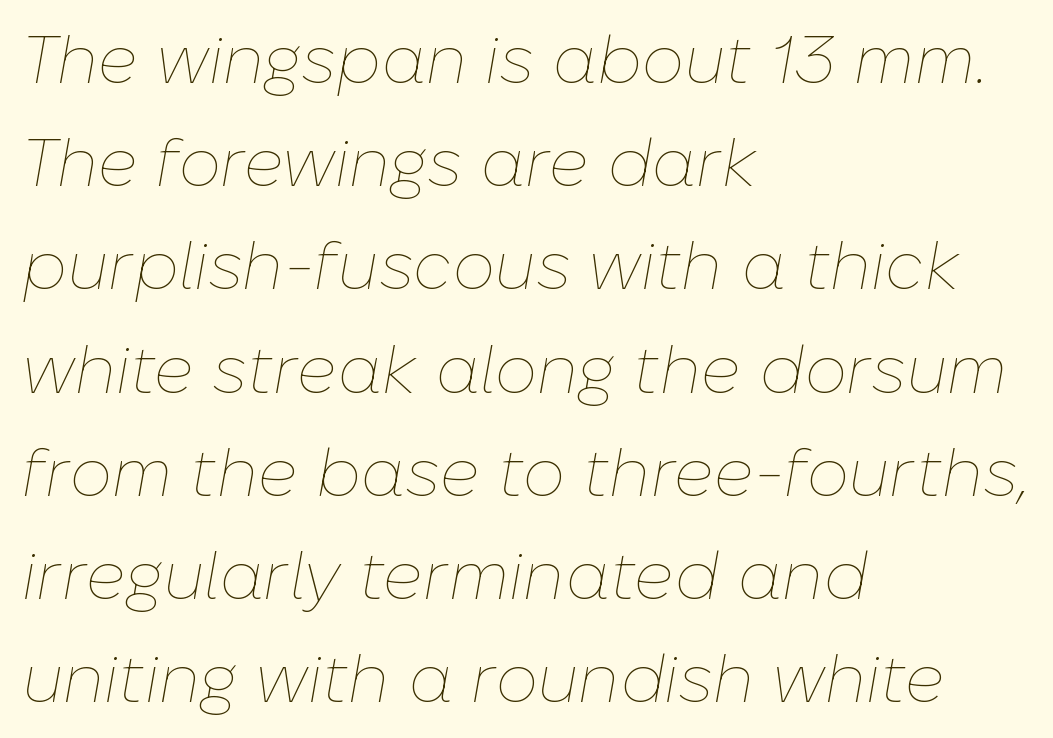
{"italic": "yes", "lean": "right", "slant_degrees": 10, "bold": "no", "weight": "thin", "width": "normal", "stroke_contrast": "low", "x_height": "medium", "monospaced": "no", "underline": "no", "align": "left", "line_spacing": "normal", "line_spacing_ratio": 1.54, "letter_spacing": "normal", "letter_spacing_em": 0.0, "glyph_px": 67}
